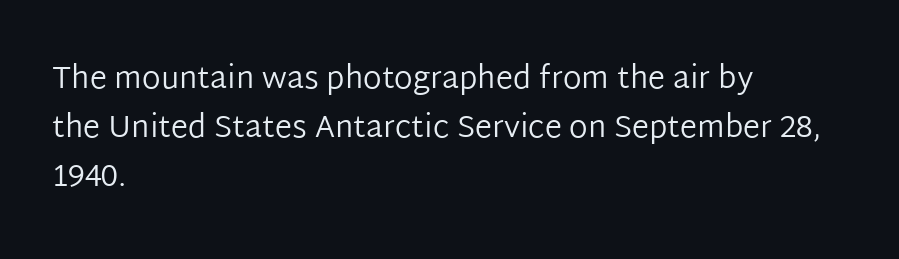
Do the letters lean? They stand straight. Baseline-to-baseline distance is the conventional proportion of letter height. Check where the strokes stop: nothing finishes them off — pure sans. The strip under each line holds only bare page. The typeface has the unassuming heft of standard copy or less.
